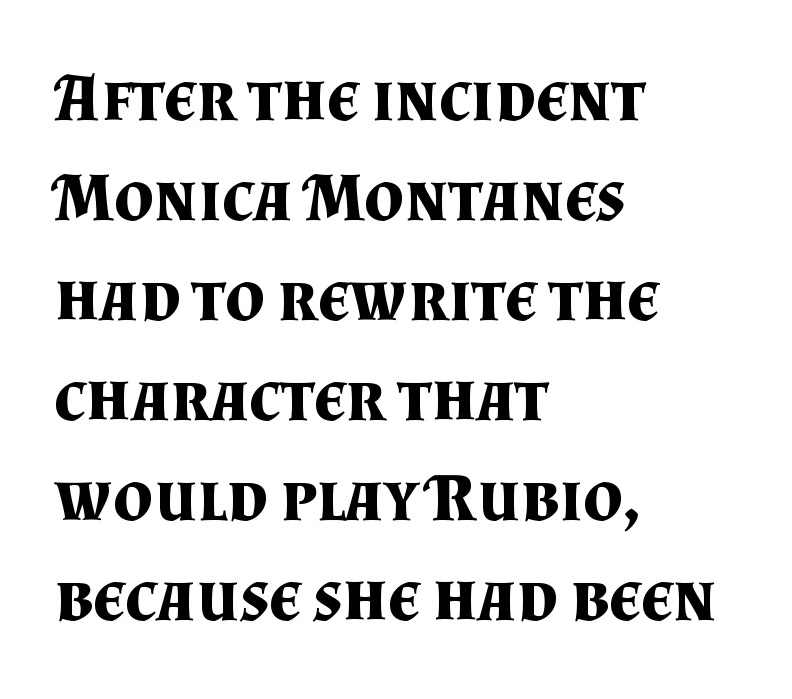
The image shows 69 px bold serif type, upright; set left-aligned, normal line spacing (1.45x), normal letter spacing, not underlined; medium stroke contrast and a small x-height.
